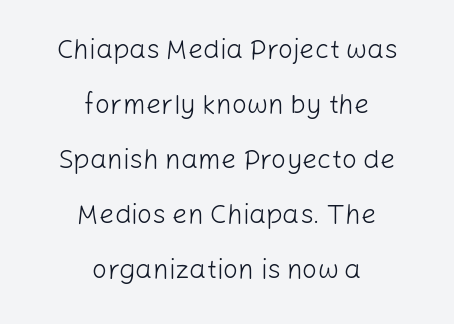
The image shows 27 px text type, upright; set centered, loose line spacing (2.04x), normal letter spacing, not underlined.
